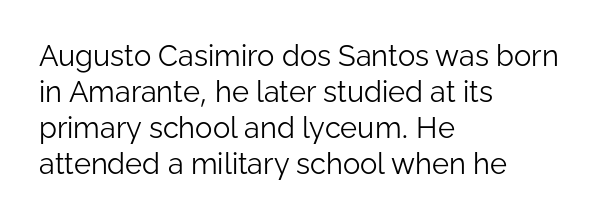
The image shows 29 px light sans-serif type, upright; set left-aligned, line spacing 1.24x, normal letter spacing, not underlined; low stroke contrast and a medium x-height.
